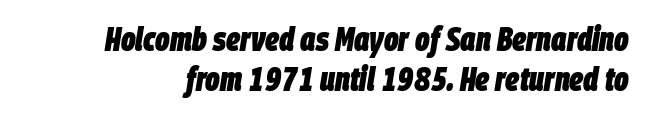
{"italic": "yes", "lean": "right", "slant_degrees": 9, "bold": "yes", "weight": "heavy", "width": "condensed", "stroke_contrast": "low", "x_height": "large", "monospaced": "no", "underline": "no", "line_spacing_ratio": 1.19, "letter_spacing": "normal", "letter_spacing_em": 0.0, "glyph_px": 34}
